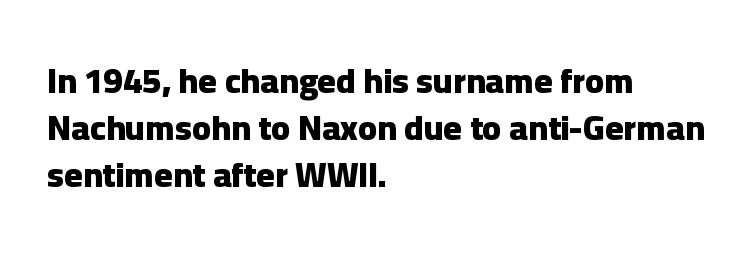
The image shows 35 px heavy sans-serif type, upright; set left-aligned, normal line spacing (1.34x), normal letter spacing, not underlined; low stroke contrast and a medium x-height.
